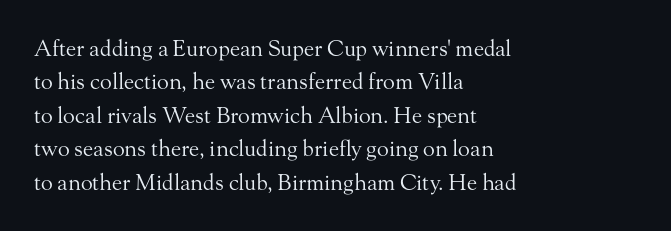
Summary of vertical rhythm: regular, with standard interline spacing. No extra ink here — the face is not bold. Quick note: not italic, upright. Horizontal alignment here is leftward, the default for most running prose.
